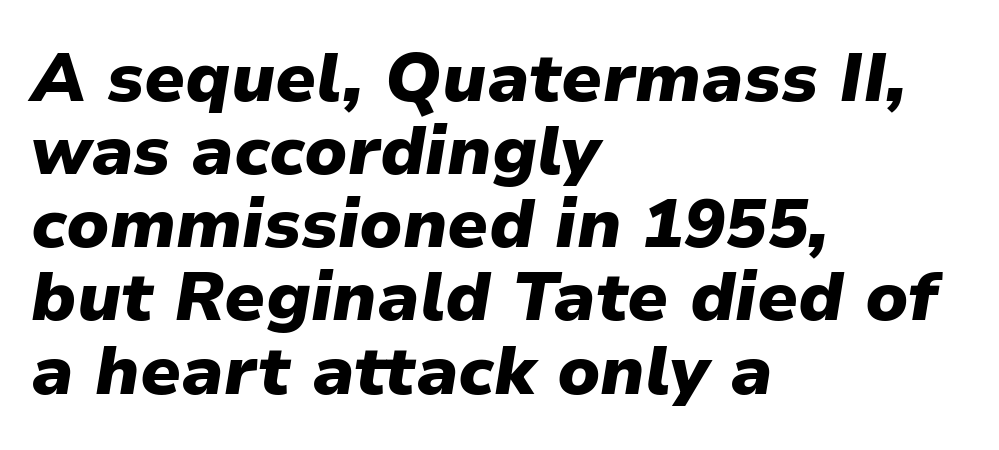
The image shows 69 px heavy type, italic (leaning right); set left-aligned, tight line spacing (1.06x), normal letter spacing, not underlined; low stroke contrast and a medium x-height.
